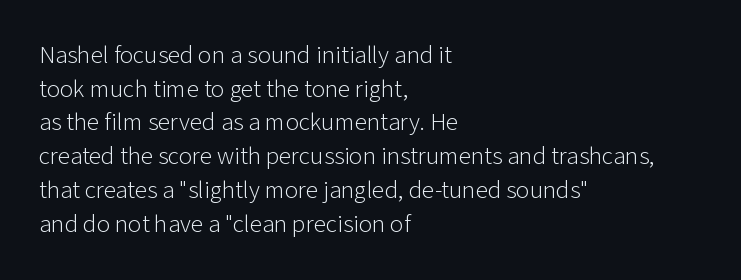
Honestly, there is no underline to notice here at all. When letters stand straight like this, we call the style roman or upright. The passage shown stacks its lines at a standard gap. Horizontal alignment here is leftward, the default for most running prose. Ink coverage per letter is moderate at most.
